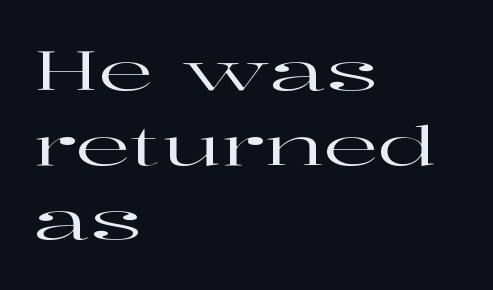
{"serif": "yes", "italic": "no", "width": "wide", "stroke_contrast": "high", "x_height": "medium", "monospaced": "no", "underline": "no", "align": "left", "line_spacing": "normal", "line_spacing_ratio": 1.38, "letter_spacing": "normal", "letter_spacing_em": 0.0, "glyph_px": 54}
